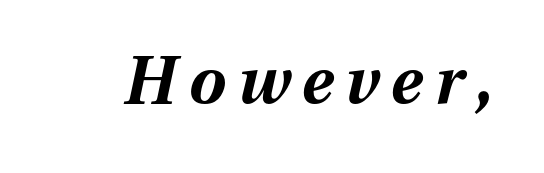
{"italic": "yes", "lean": "right", "slant_degrees": 13, "bold": "yes", "weight": "bold", "width": "normal", "stroke_contrast": "medium", "x_height": "medium", "monospaced": "no", "underline": "no", "glyph_px": 66}
